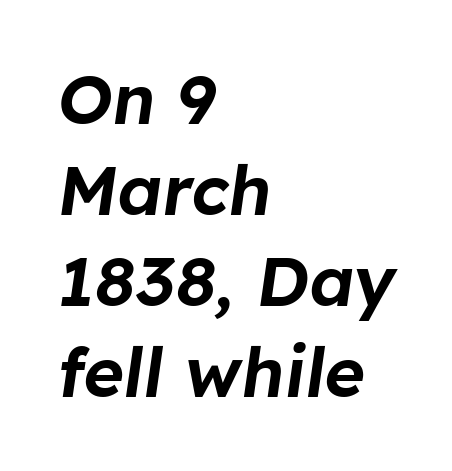
The image shows 69 px text type, italic (leaning right); set left-aligned, normal line spacing (1.32x), normal letter spacing, not underlined; low stroke contrast and a medium x-height.
